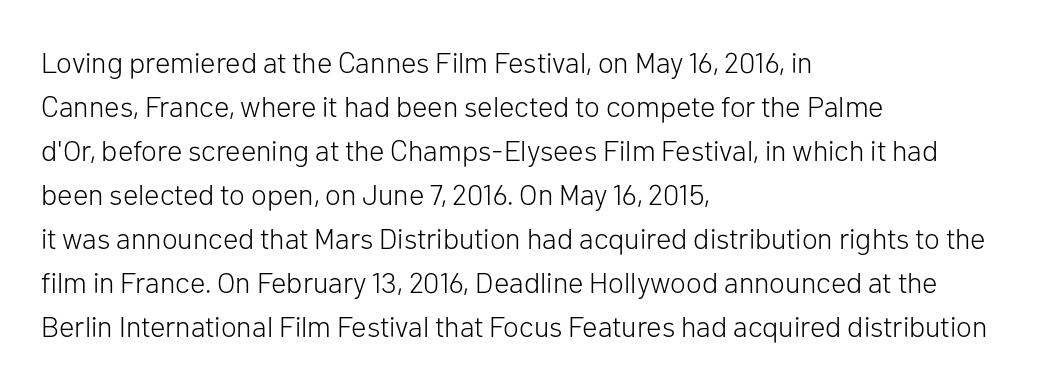
{"serif": "no", "italic": "no", "bold": "no", "weight": "light", "width": "normal", "stroke_contrast": "low", "x_height": "medium", "monospaced": "no", "underline": "no", "align": "left", "line_spacing": "normal", "line_spacing_ratio": 1.52, "letter_spacing": "normal", "letter_spacing_em": 0.0, "glyph_px": 29}
